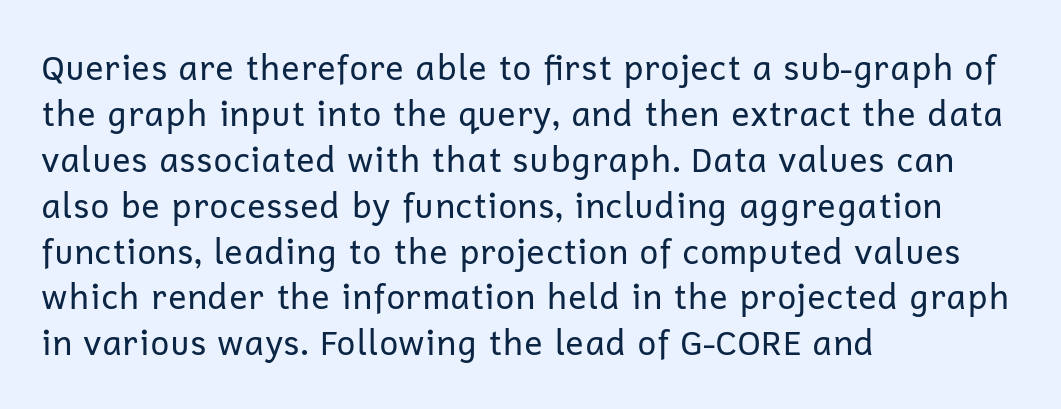
Underline: absent. A roman cut, with each character standing at attention. Compared with typical body copy, the letter spacing here is the same. Notice how descenders clear the ascenders below comfortably — that's standard leading. Each line starts at the same left margin while the right side varies.
